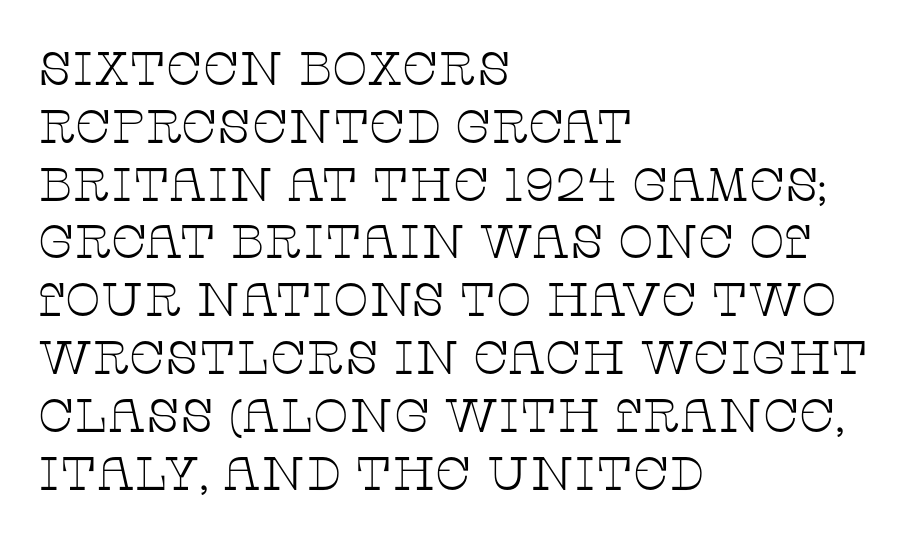
Nothing unusual about the tracking: characters are spaced as the font intends. Is this a fixed-width face? No — the glyphs have proportional, varying widths. You can tell from the footed stems that serif type was used. It's the straight-up-and-down kind of type.
